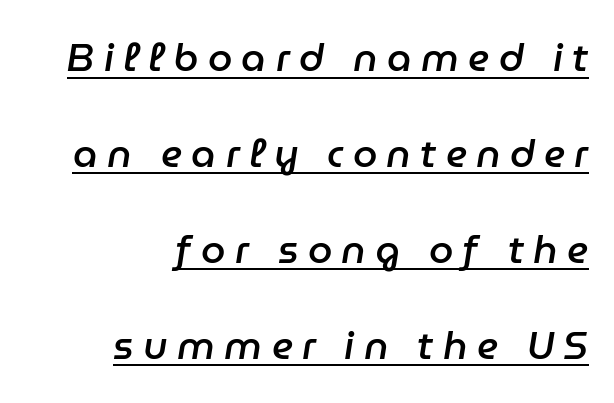
The image shows 39 px semibold type, italic (leaning right); set right-aligned, loose line spacing (2.46x), unusually wide letter spacing (+0.24 em), underlined; low stroke contrast and a medium x-height.
